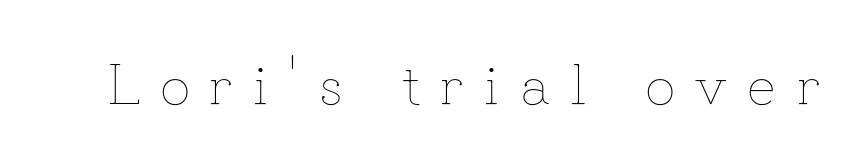
Q: Is the text bold? A: No.
Q: Is the text italic (slanted)? A: No, it is upright.
Q: Is the text underlined? A: No.
Q: Is the spacing between letters normal or unusually wide? A: Unusually wide.
Q: Width (condensed, normal, or wide)? A: Normal.
Q: Stroke contrast? A: Low.
Q: x-height? A: Small.
Q: Monospaced? A: No.
